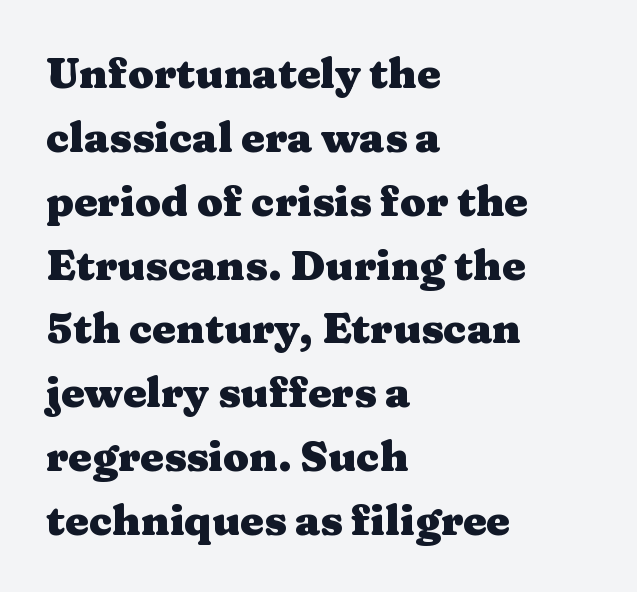
{"serif": "yes", "italic": "no", "bold": "yes", "weight": "heavy", "width": "wide", "stroke_contrast": "medium", "x_height": "medium", "monospaced": "no", "underline": "no", "align": "left", "line_spacing": "normal", "line_spacing_ratio": 1.52, "letter_spacing": "normal", "letter_spacing_em": 0.0, "glyph_px": 42}
